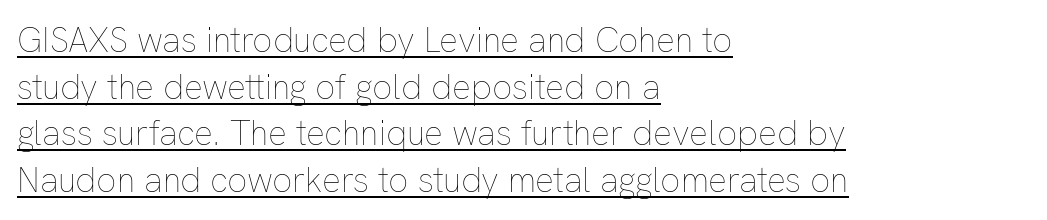
{"italic": "no", "bold": "no", "weight": "thin", "width": "normal", "stroke_contrast": "low", "x_height": "medium", "monospaced": "no", "underline": "yes", "align": "left", "line_spacing": "normal", "line_spacing_ratio": 1.33, "letter_spacing": "normal", "letter_spacing_em": 0.0, "glyph_px": 35}
